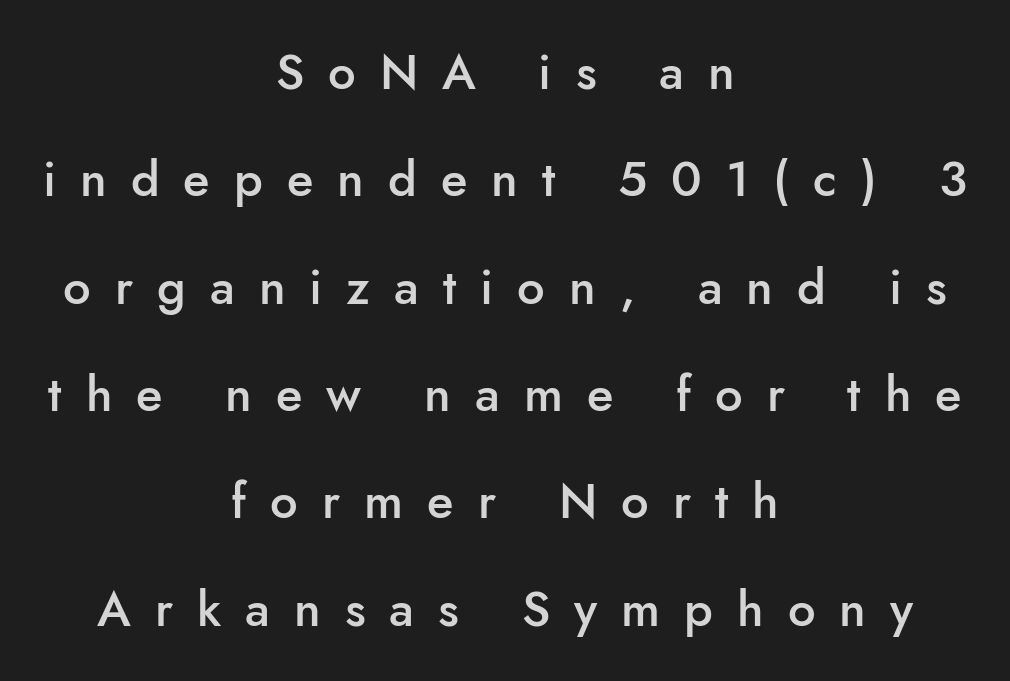
Here the glyphs are tracked loosely, breaking word shapes into spaced letters. A sans-serif font was chosen for this passage. The specimen omits any rule beneath the text block's lines. The passage shown is semibold, sitting just below true bold. Horizontally, the lines are justified to the midpoint only.
